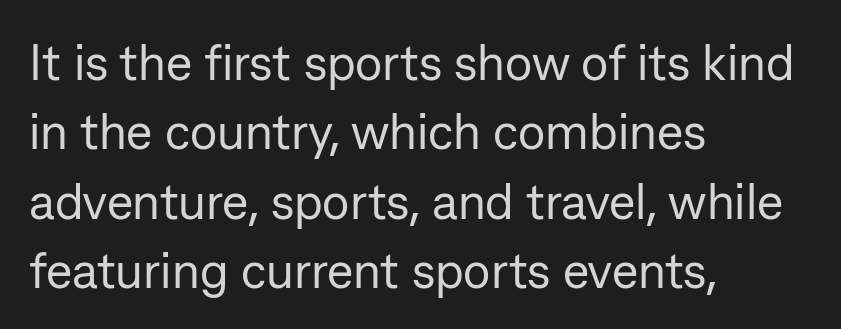
Q: Is the text bold? A: No.
Q: Is the text italic (slanted)? A: No, it is upright.
Q: Is the typeface a serif or a sans-serif typeface? A: Sans-serif.
Q: Is the text underlined? A: No.
Q: How is the paragraph aligned? A: Left-aligned.
Q: Is the spacing between letters normal or unusually wide? A: Normal.
Q: Is the spacing between lines tight, normal or loose? A: Normal.
Q: Width (condensed, normal, or wide)? A: Normal.
Q: Stroke contrast? A: Low.
Q: x-height? A: Medium.
Q: Monospaced? A: No.
